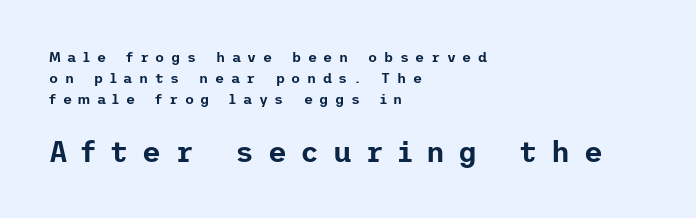
The image shows 29 px sans-serif type, upright; set left-aligned, normal line spacing (1.49x), unusually wide letter spacing (+0.47 em), not underlined; the second (bottom) block is 2.07x larger; low stroke contrast and a medium x-height.
